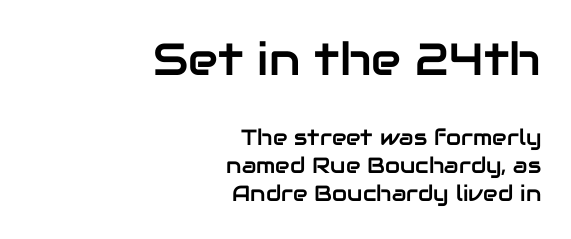
{"serif": "no", "italic": "no", "width": "normal", "stroke_contrast": "low", "x_height": "medium", "monospaced": "no", "underline": "no", "align": "right", "line_spacing": "normal", "line_spacing_ratio": 1.27, "letter_spacing": "normal", "letter_spacing_em": 0.0, "larger_block": "first", "size_ratio": 2.05, "glyph_px": 45}
